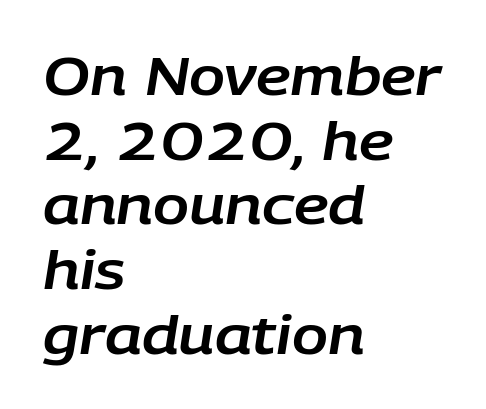
{"italic": "yes", "lean": "right", "slant_degrees": 9, "width": "normal", "stroke_contrast": "low", "x_height": "large", "monospaced": "no", "underline": "no", "align": "left", "line_spacing_ratio": 1.22, "letter_spacing": "normal", "letter_spacing_em": 0.0, "glyph_px": 53}
